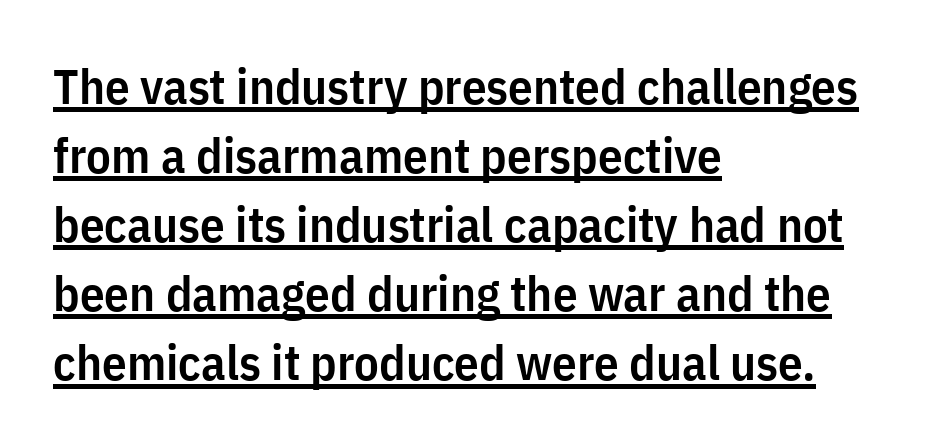
The image shows 49 px semibold, condensed sans-serif type, upright; set left-aligned, normal line spacing (1.41x), normal letter spacing, underlined; low stroke contrast and a medium x-height.
